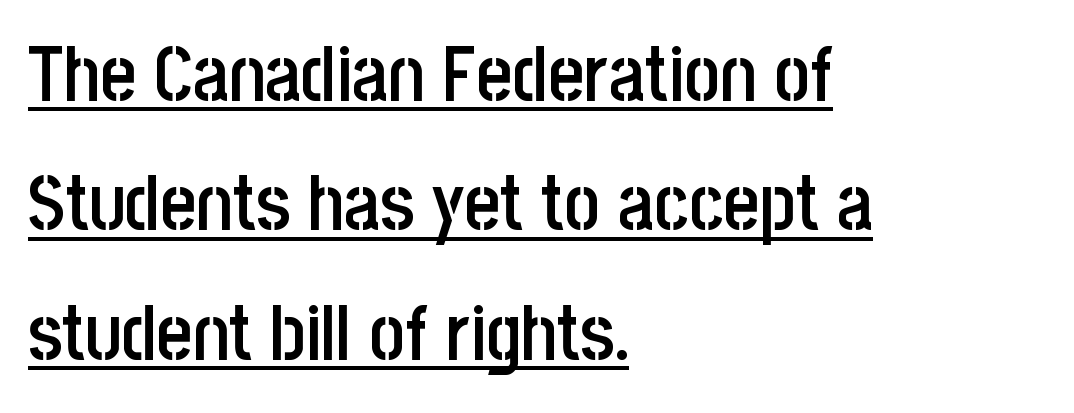
Q: Is the text bold? A: Semi-bold.
Q: Is the text italic (slanted)? A: No, it is upright.
Q: Is the typeface a serif or a sans-serif typeface? A: Sans-serif.
Q: Is the text underlined? A: Yes.
Q: How is the paragraph aligned? A: Left-aligned.
Q: Is the spacing between letters normal or unusually wide? A: Normal.
Q: Is the spacing between lines tight, normal or loose? A: Normal.
Q: Width (condensed, normal, or wide)? A: Condensed.
Q: Stroke contrast? A: Low.
Q: x-height? A: Large.
Q: Monospaced? A: No.
